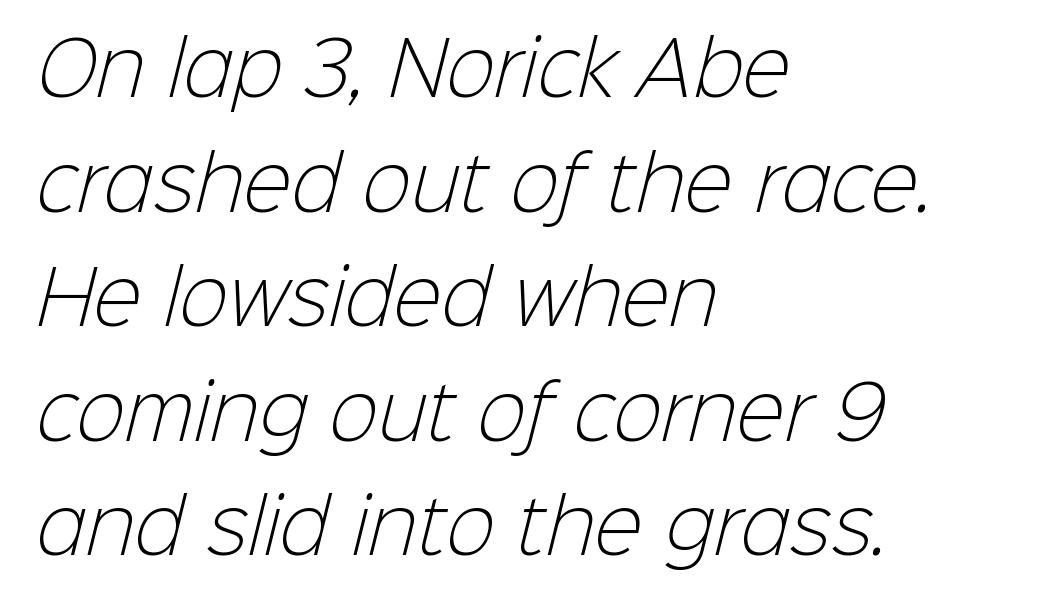
The image shows 73 px light sans-serif type; set left-aligned, normal line spacing (1.57x), normal letter spacing, not underlined; low stroke contrast and a medium x-height.
